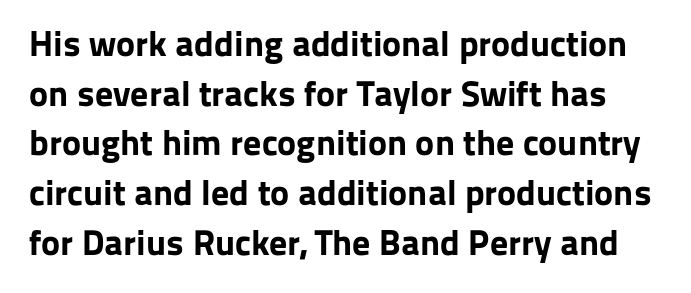
The image shows 36 px bold sans-serif type, upright; set normal line spacing (1.38x), normal letter spacing, not underlined; low stroke contrast and a medium x-height.
